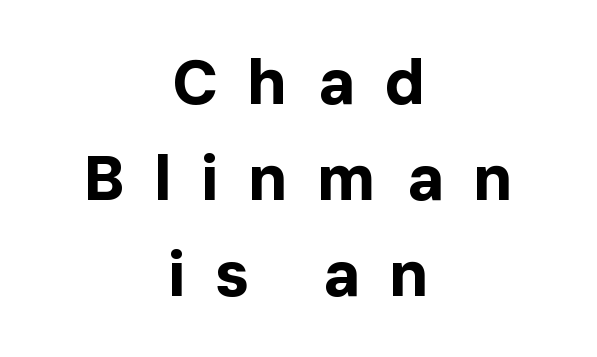
{"serif": "no", "italic": "no", "bold": "yes", "weight": "bold", "width": "normal", "stroke_contrast": "low", "x_height": "medium", "monospaced": "no", "underline": "no", "align": "center", "line_spacing": "normal", "line_spacing_ratio": 1.52, "letter_spacing": "wide", "letter_spacing_em": 0.46, "glyph_px": 63}
